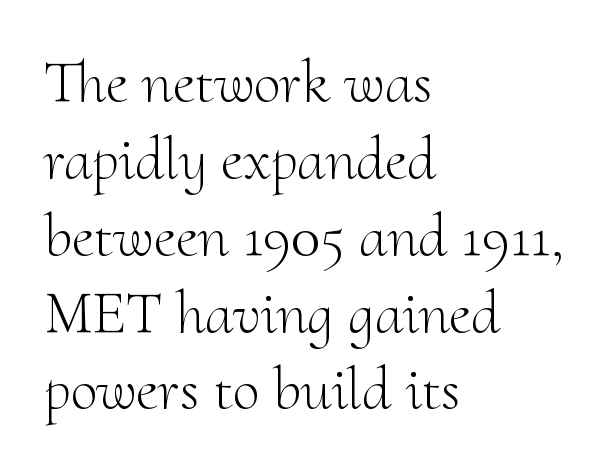
Q: Is the text bold? A: No.
Q: Is the text italic (slanted)? A: No, it is upright.
Q: Is the typeface a serif or a sans-serif typeface? A: Serif.
Q: Is the text underlined? A: No.
Q: How is the paragraph aligned? A: Left-aligned.
Q: Is the spacing between letters normal or unusually wide? A: Normal.
Q: Is the spacing between lines tight, normal or loose? A: Normal.
Q: Width (condensed, normal, or wide)? A: Normal.
Q: Stroke contrast? A: Medium.
Q: x-height? A: Small.
Q: Monospaced? A: No.
